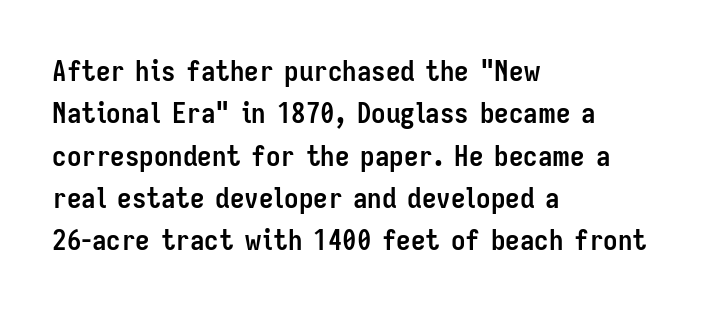
{"serif": "no", "italic": "no", "bold": "yes", "weight": "semibold", "width": "condensed", "stroke_contrast": "low", "x_height": "medium", "monospaced": "no", "underline": "no", "align": "left", "line_spacing": "normal", "line_spacing_ratio": 1.46, "letter_spacing": "normal", "letter_spacing_em": 0.0, "glyph_px": 29}
